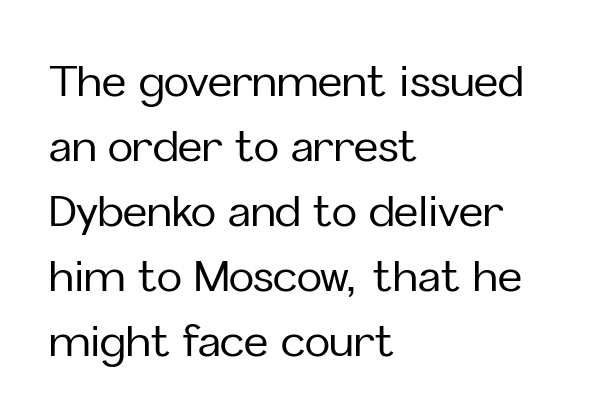
Q: Is the text italic (slanted)? A: No, it is upright.
Q: Is the typeface a serif or a sans-serif typeface? A: Sans-serif.
Q: Is the text underlined? A: No.
Q: How is the paragraph aligned? A: Left-aligned.
Q: Is the spacing between letters normal or unusually wide? A: Normal.
Q: Is the spacing between lines tight, normal or loose? A: Normal.
Q: Width (condensed, normal, or wide)? A: Normal.
Q: Stroke contrast? A: Low.
Q: x-height? A: Medium.
Q: Monospaced? A: No.
